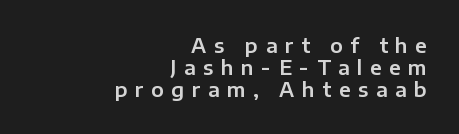
Short note: letters widely spaced. Reading down the block, your eye finds every line finishing at a fixed right position. Rule under the text: the space is simply empty. Very little white space separates one row of letters from the next. Posture: straight, roman, zero tilt.
